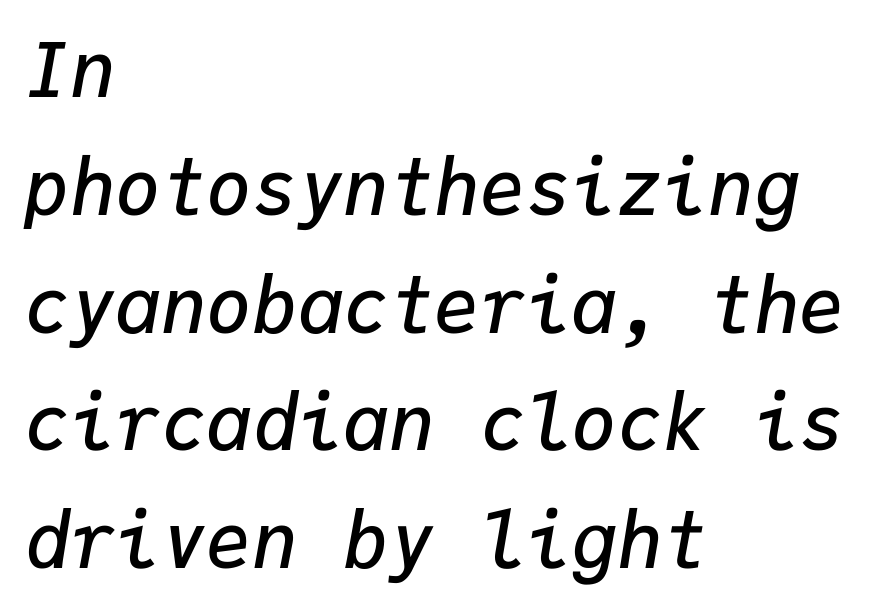
{"italic": "yes", "lean": "right", "slant_degrees": 9, "bold": "semi", "weight": "semibold", "width": "normal", "stroke_contrast": "low", "x_height": "medium", "monospaced": "yes", "underline": "no", "align": "left", "line_spacing": "normal", "line_spacing_ratio": 1.55, "letter_spacing": "normal", "letter_spacing_em": 0.0, "glyph_px": 76}
